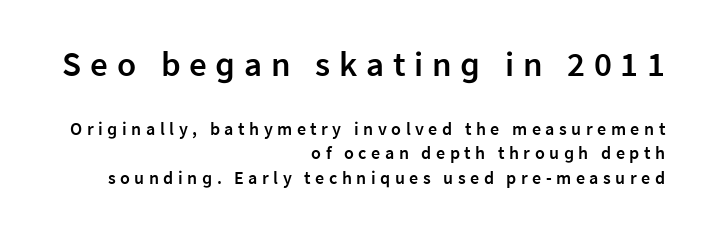
Q: Is the text bold? A: Semi-bold.
Q: Is the text italic (slanted)? A: No, it is upright.
Q: Is the typeface a serif or a sans-serif typeface? A: Sans-serif.
Q: Is the text underlined? A: No.
Q: How is the paragraph aligned? A: Right-aligned.
Q: Is the spacing between letters normal or unusually wide? A: Unusually wide.
Q: Is the spacing between lines tight, normal or loose? A: Normal.
Q: Which block of text is set in a larger size, the first (top) or the second (bottom)? A: The first (top) one.
Q: Width (condensed, normal, or wide)? A: Normal.
Q: Stroke contrast? A: Low.
Q: x-height? A: Medium.
Q: Monospaced? A: No.
